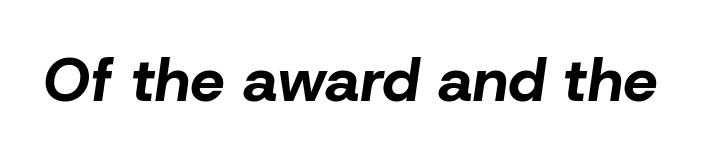
The image shows 61 px bold type, italic (leaning right); set normal letter spacing, not underlined; low stroke contrast and a medium x-height.
